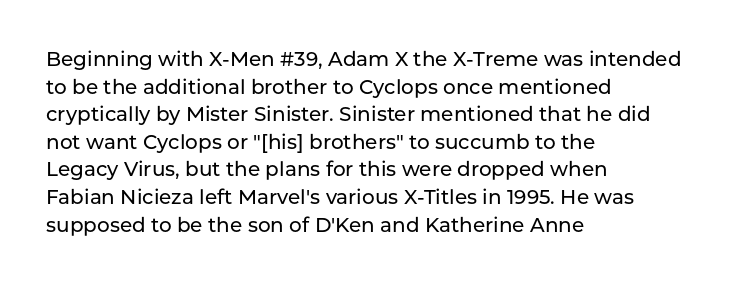
Q: Is the text italic (slanted)? A: No, it is upright.
Q: Is the text underlined? A: No.
Q: How is the paragraph aligned? A: Left-aligned.
Q: Is the spacing between letters normal or unusually wide? A: Normal.
Q: Is the spacing between lines tight, normal or loose? A: Normal.
